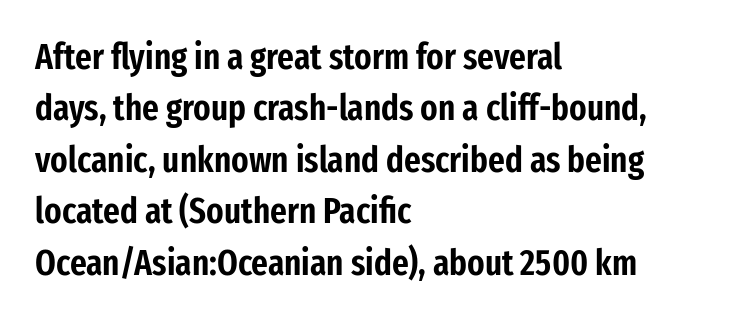
Students, note that the glyphs here touch the page at normal intervals. No feet cap the strokes, marking this as sans-serif type. Horizontally, the lines are justified to the leading edge only. Evenly set lines give the paragraph a standard silhouette. Honestly, there is no underline to notice here at all.
